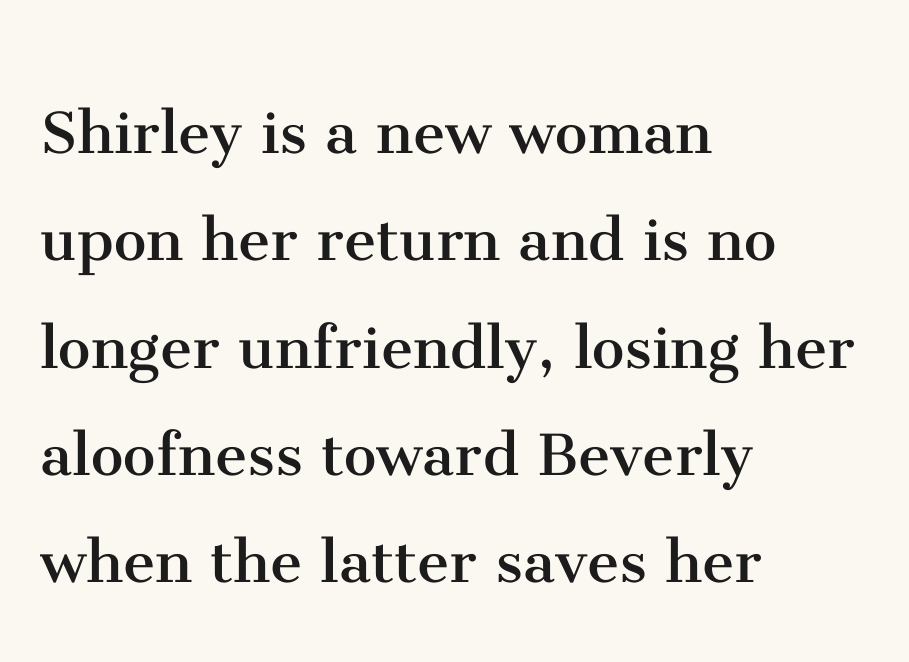
{"serif": "yes", "italic": "no", "bold": "no", "weight": "regular", "width": "normal", "stroke_contrast": "medium", "x_height": "medium", "monospaced": "no", "underline": "no", "align": "left", "line_spacing": "normal", "line_spacing_ratio": 1.47, "letter_spacing": "normal", "letter_spacing_em": 0.0, "glyph_px": 73}
